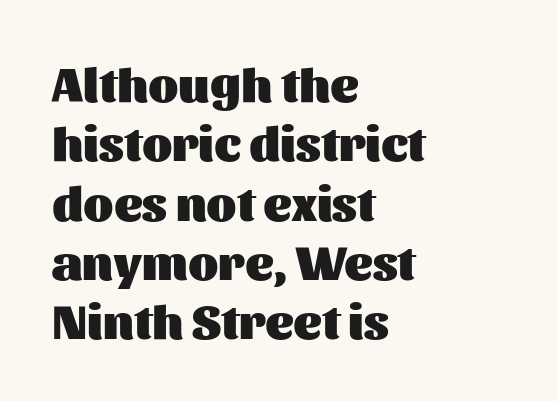
The specimen omits any rule beneath the text block's lines. The face used here has the dense, thick strokes of a bold. Unlike italic type, these characters show no tilt at all. This rendering employs a face without finishing strokes, i.e., a sans-serif. Here the glyphs are tracked normally, forming tight word shapes.
